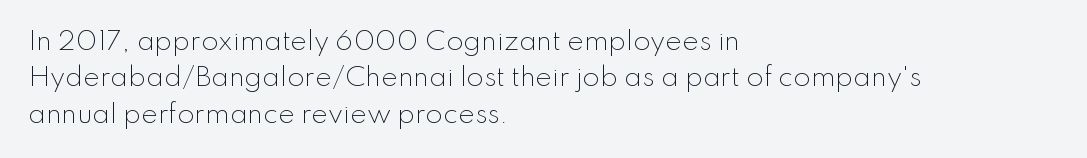
Q: Is the text bold? A: No.
Q: Is the text italic (slanted)? A: No, it is upright.
Q: Is the text underlined? A: No.
Q: How is the paragraph aligned? A: Left-aligned.
Q: Is the spacing between letters normal or unusually wide? A: Normal.
Q: Is the spacing between lines tight, normal or loose? A: Normal.
